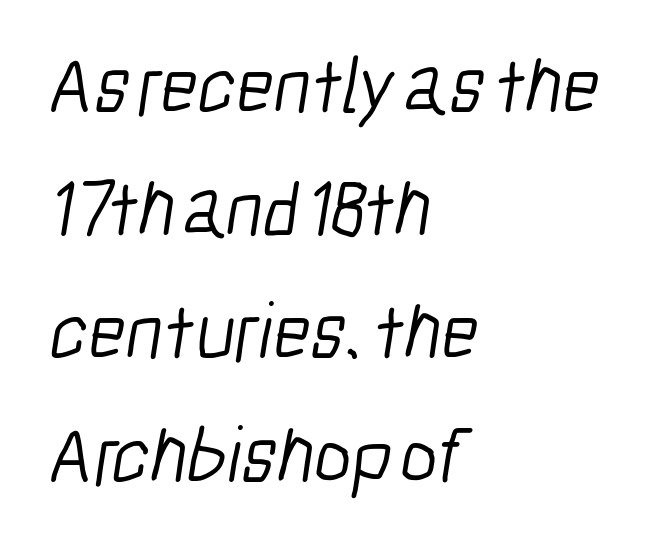
Q: Is the text bold? A: No.
Q: Is the typeface a serif or a sans-serif typeface? A: Sans-serif.
Q: Is the text underlined? A: No.
Q: How is the paragraph aligned? A: Left-aligned.
Q: Is the spacing between letters normal or unusually wide? A: Normal.
Q: Is the spacing between lines tight, normal or loose? A: Normal.
Q: Width (condensed, normal, or wide)? A: Condensed.
Q: Stroke contrast? A: Low.
Q: x-height? A: Medium.
Q: Monospaced? A: No.
